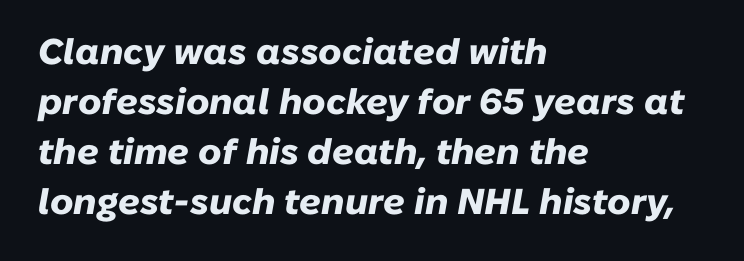
{"italic": "yes", "lean": "right", "slant_degrees": 10, "bold": "yes", "weight": "heavy", "width": "normal", "stroke_contrast": "low", "x_height": "medium", "monospaced": "no", "underline": "no", "align": "left", "line_spacing": "normal", "line_spacing_ratio": 1.39, "letter_spacing": "normal", "letter_spacing_em": 0.0, "glyph_px": 36}
